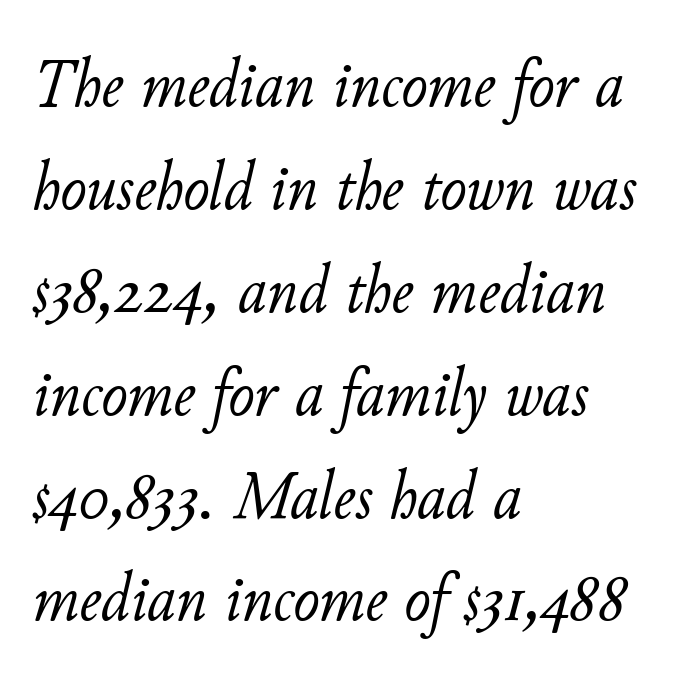
Q: Is the text bold? A: No.
Q: Is the text italic (slanted)? A: Yes, it leans right by about 11 degrees.
Q: Is the text underlined? A: No.
Q: How is the paragraph aligned? A: Left-aligned.
Q: Is the spacing between letters normal or unusually wide? A: Normal.
Q: Is the spacing between lines tight, normal or loose? A: Normal.
Q: Width (condensed, normal, or wide)? A: Normal.
Q: Stroke contrast? A: Low.
Q: x-height? A: Small.
Q: Monospaced? A: No.
